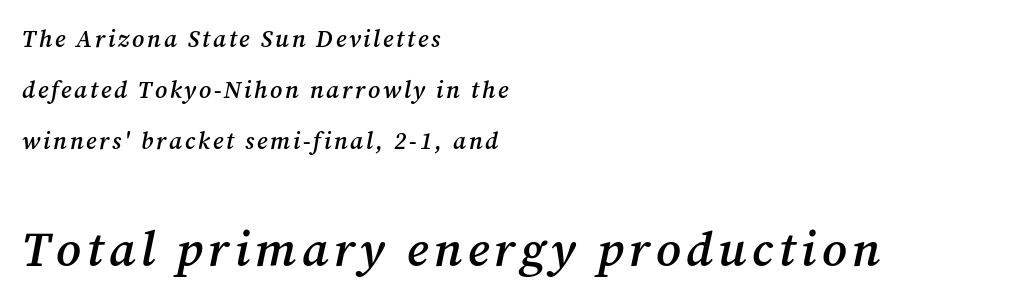
The emphasis by scale lands on block number two, below. Quick note: underline off. Summary of vertical rhythm: relaxed, with wide interline spacing. Students, this is semibold: more ink than regular, less than bold. Each line starts at the same left margin while the right side varies.
